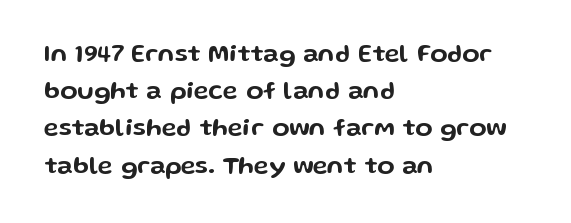
Q: Is the text italic (slanted)? A: No, it is upright.
Q: Is the text underlined? A: No.
Q: How is the paragraph aligned? A: Left-aligned.
Q: Is the spacing between letters normal or unusually wide? A: Normal.
Q: Is the spacing between lines tight, normal or loose? A: Normal.
